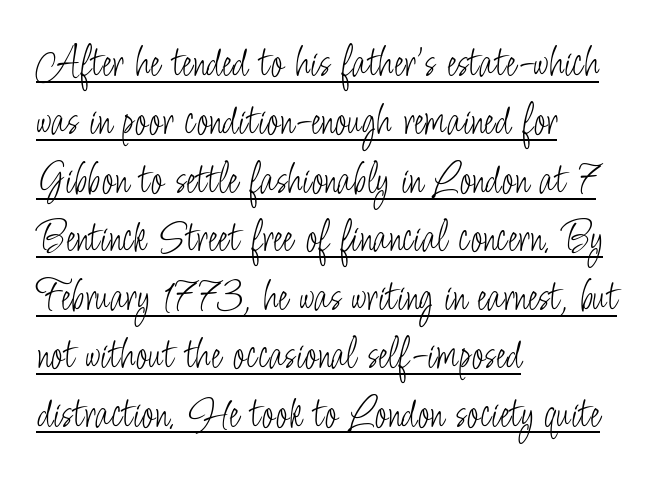
Q: Is the text bold? A: No.
Q: Is the text italic (slanted)? A: Yes.
Q: Is the typeface a serif or a sans-serif typeface? A: Sans-serif.
Q: Is the text underlined? A: Yes.
Q: How is the paragraph aligned? A: Left-aligned.
Q: Is the spacing between letters normal or unusually wide? A: Normal.
Q: Is the spacing between lines tight, normal or loose? A: Normal.
Q: Width (condensed, normal, or wide)? A: Condensed.
Q: Stroke contrast? A: Low.
Q: x-height? A: Small.
Q: Monospaced? A: No.
